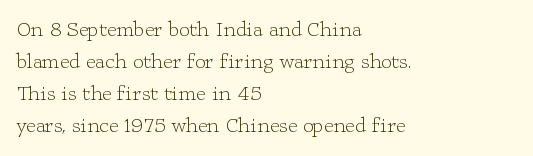
The image shows 21 px text type, upright; set left-aligned, normal line spacing (1.53x), normal letter spacing, not underlined.
